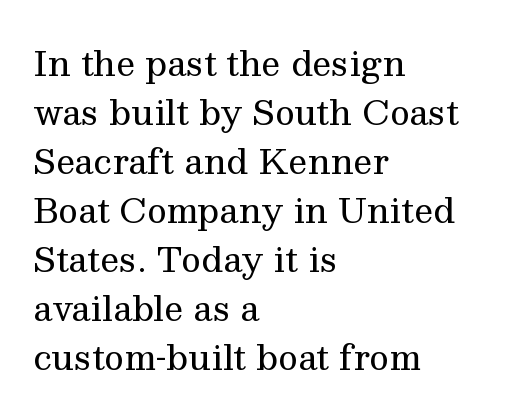
Q: Is the text bold? A: No.
Q: Is the text italic (slanted)? A: No, it is upright.
Q: Is the typeface a serif or a sans-serif typeface? A: Serif.
Q: Is the text underlined? A: No.
Q: How is the paragraph aligned? A: Left-aligned.
Q: Is the spacing between letters normal or unusually wide? A: Normal.
Q: Is the spacing between lines tight, normal or loose? A: Normal.
Q: Width (condensed, normal, or wide)? A: Normal.
Q: Stroke contrast? A: Medium.
Q: x-height? A: Medium.
Q: Monospaced? A: No.
